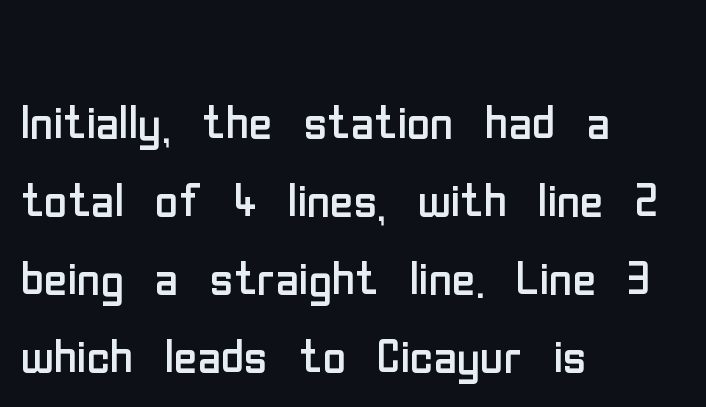
The image shows 64 px regular-weight, condensed sans-serif type, upright; set left-aligned, line spacing 1.22x, normal letter spacing, not underlined; low stroke contrast and a medium x-height.
